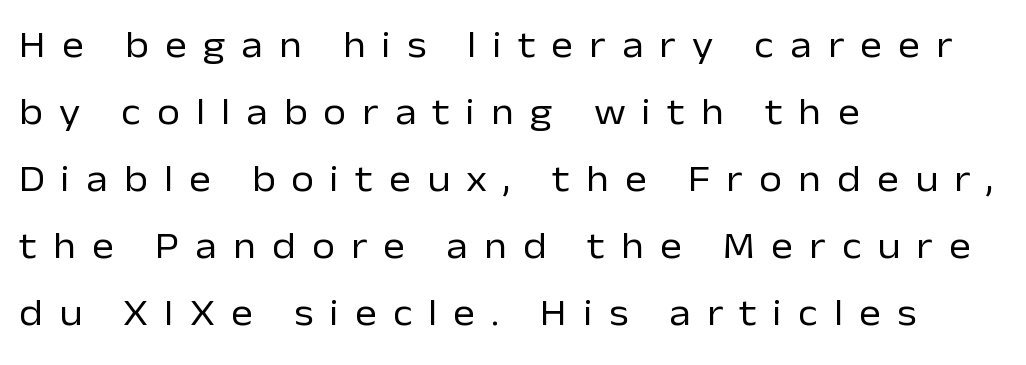
{"serif": "no", "italic": "no", "bold": "no", "weight": "regular", "width": "normal", "stroke_contrast": "low", "x_height": "medium", "monospaced": "no", "underline": "no", "align": "left", "line_spacing_ratio": 1.81, "letter_spacing": "wide", "letter_spacing_em": 0.44, "glyph_px": 37}
